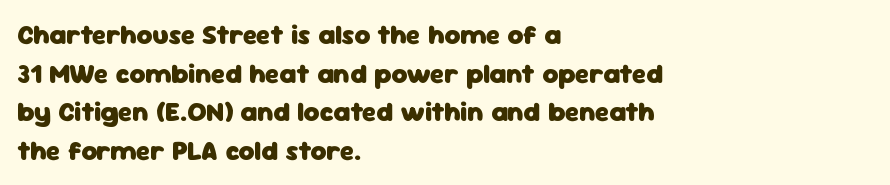
The glyphs are unaccompanied by any horizontal stroke below them. Alignment: flush left. Its strokes are broad and dark, the hallmark of bold type. Designer's note — italics off, roman on.
